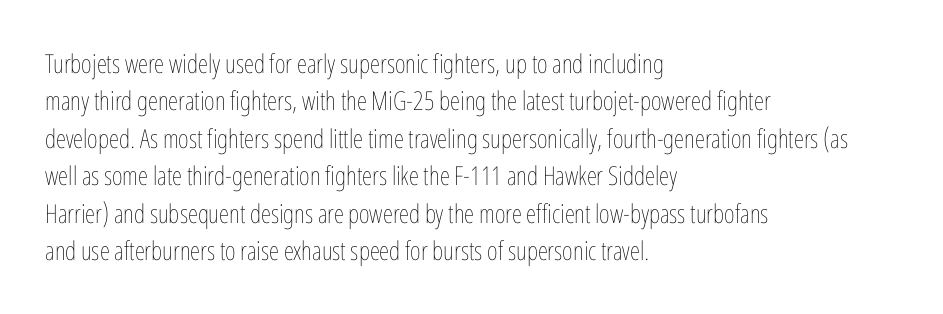
{"italic": "no", "bold": "no", "underline": "no", "align": "left", "line_spacing": "normal", "line_spacing_ratio": 1.44, "letter_spacing": "normal", "letter_spacing_em": 0.0, "glyph_px": 26}
